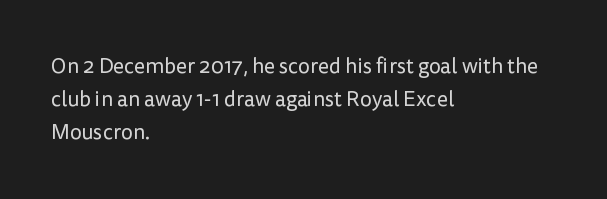
{"italic": "no", "bold": "no", "underline": "no", "align": "left", "line_spacing": "normal", "line_spacing_ratio": 1.56, "letter_spacing": "normal", "letter_spacing_em": 0.0, "glyph_px": 21}
